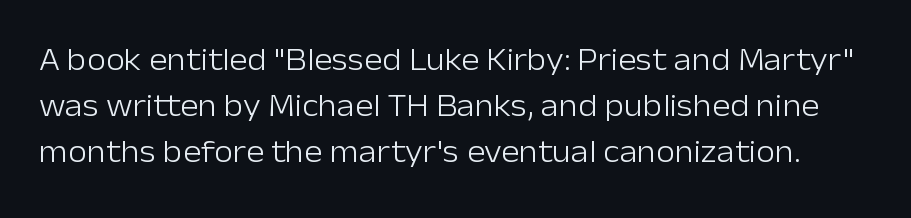
Q: Is the text bold? A: No.
Q: Is the text italic (slanted)? A: No, it is upright.
Q: Is the typeface a serif or a sans-serif typeface? A: Sans-serif.
Q: Is the text underlined? A: No.
Q: Is the spacing between letters normal or unusually wide? A: Normal.
Q: Is the spacing between lines tight, normal or loose? A: Normal.
Q: Width (condensed, normal, or wide)? A: Normal.
Q: Stroke contrast? A: Low.
Q: x-height? A: Medium.
Q: Monospaced? A: No.
